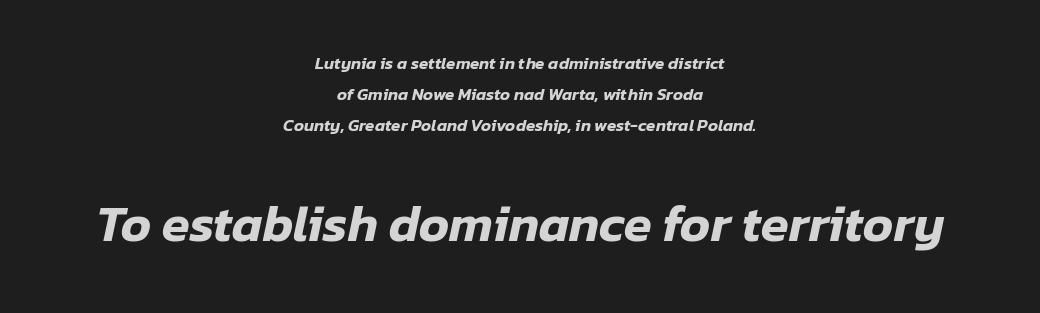
Q: Is the text italic (slanted)? A: Yes, it leans right by about 12 degrees.
Q: Is the text underlined? A: No.
Q: How is the paragraph aligned? A: Centered.
Q: Is the spacing between letters normal or unusually wide? A: Normal.
Q: Which block of text is set in a larger size, the first (top) or the second (bottom)? A: The second (bottom) one.
Q: Width (condensed, normal, or wide)? A: Normal.
Q: Stroke contrast? A: Low.
Q: x-height? A: Medium.
Q: Monospaced? A: No.
